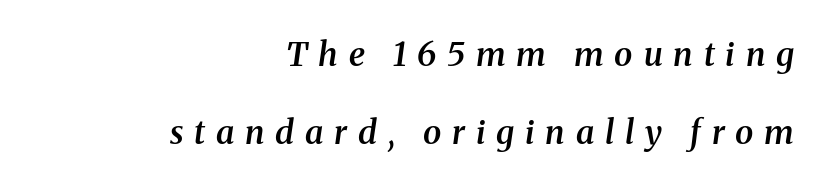
This is moderately heavy type, rendered in semibold. The rendering anchors every line to the right-hand side. Varying glyph widths throughout — classic text-font behaviour. Loose tracking; the words dissolve into strings of separated letters. Looking at the ascenders, they clearly lean.
